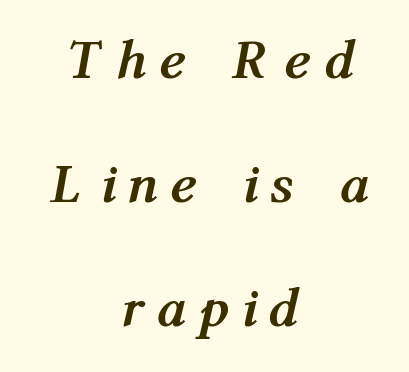
Q: Is the text bold? A: Yes.
Q: Is the text italic (slanted)? A: Yes, it leans right by about 12 degrees.
Q: Is the text underlined? A: No.
Q: How is the paragraph aligned? A: Centered.
Q: Is the spacing between letters normal or unusually wide? A: Unusually wide.
Q: Is the spacing between lines tight, normal or loose? A: Loose.
Q: Width (condensed, normal, or wide)? A: Condensed.
Q: Stroke contrast? A: Medium.
Q: x-height? A: Medium.
Q: Monospaced? A: No.
